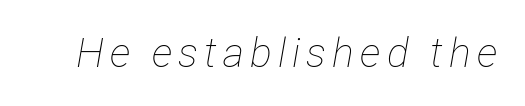
Q: Is the text bold? A: No.
Q: Is the text italic (slanted)? A: Yes, it leans right by about 12 degrees.
Q: Is the text underlined? A: No.
Q: Width (condensed, normal, or wide)? A: Condensed.
Q: Stroke contrast? A: Low.
Q: x-height? A: Medium.
Q: Monospaced? A: No.
